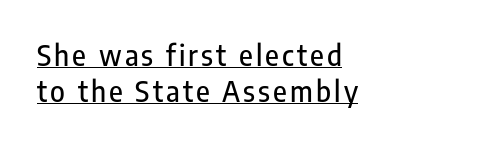
The image shows 28 px condensed sans-serif type, upright; set left-aligned, normal line spacing (1.27x), underlined; low stroke contrast and a medium x-height.
